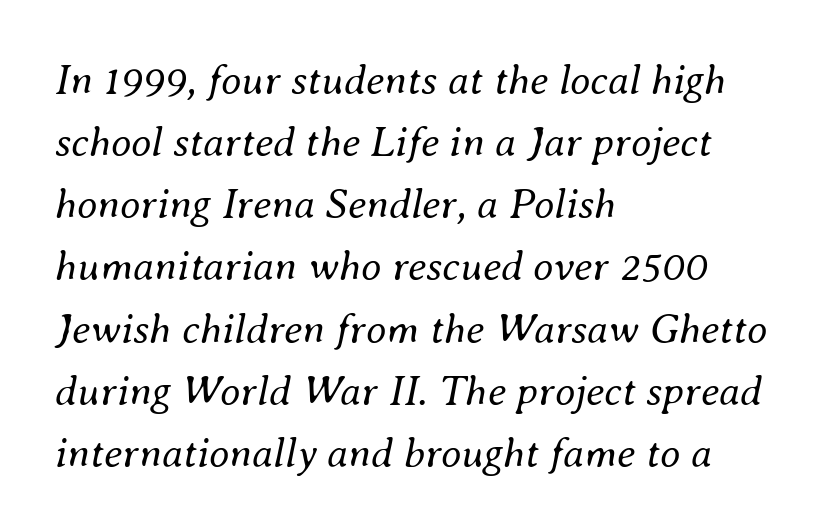
Q: Is the text bold? A: No.
Q: Is the text italic (slanted)? A: Yes, it leans right by about 8 degrees.
Q: Is the text underlined? A: No.
Q: How is the paragraph aligned? A: Left-aligned.
Q: Is the spacing between letters normal or unusually wide? A: Normal.
Q: Is the spacing between lines tight, normal or loose? A: Normal.
Q: Width (condensed, normal, or wide)? A: Normal.
Q: Stroke contrast? A: Medium.
Q: x-height? A: Small.
Q: Monospaced? A: No.
